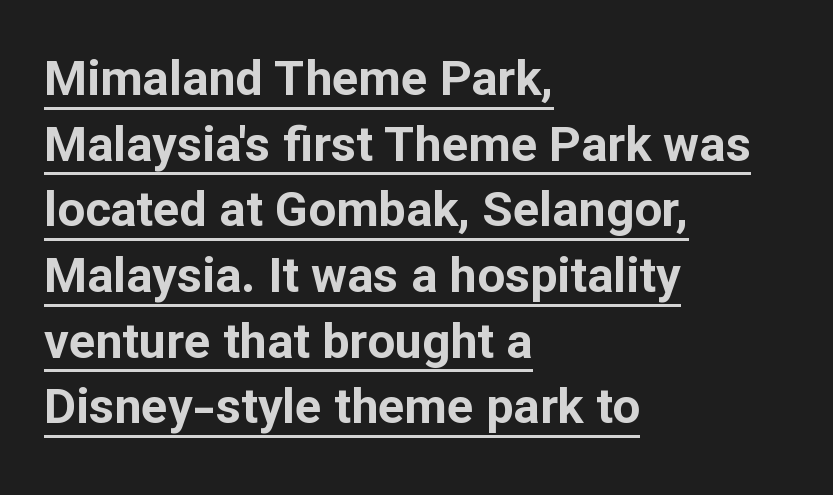
The image shows 49 px bold sans-serif type, upright; set left-aligned, normal line spacing (1.34x), normal letter spacing, underlined; low stroke contrast and a medium x-height.
